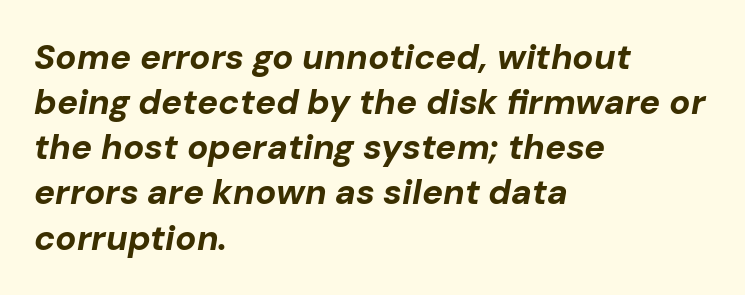
{"italic": "yes", "lean": "right", "slant_degrees": 10, "bold": "yes", "weight": "bold", "width": "normal", "stroke_contrast": "low", "x_height": "medium", "monospaced": "no", "underline": "no", "align": "left", "line_spacing": "normal", "line_spacing_ratio": 1.29, "letter_spacing": "normal", "letter_spacing_em": 0.0, "glyph_px": 35}
